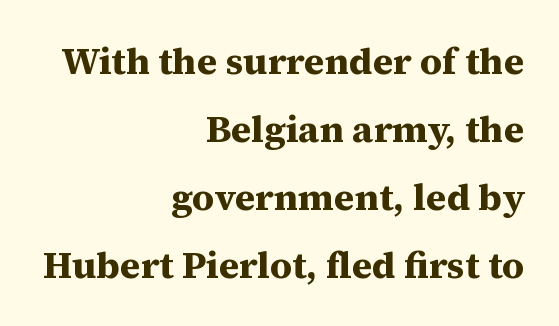
Q: Is the text bold? A: Yes.
Q: Is the text italic (slanted)? A: No, it is upright.
Q: Is the typeface a serif or a sans-serif typeface? A: Serif.
Q: Is the text underlined? A: No.
Q: How is the paragraph aligned? A: Right-aligned.
Q: Is the spacing between letters normal or unusually wide? A: Normal.
Q: Width (condensed, normal, or wide)? A: Normal.
Q: Stroke contrast? A: Medium.
Q: x-height? A: Medium.
Q: Monospaced? A: No.
